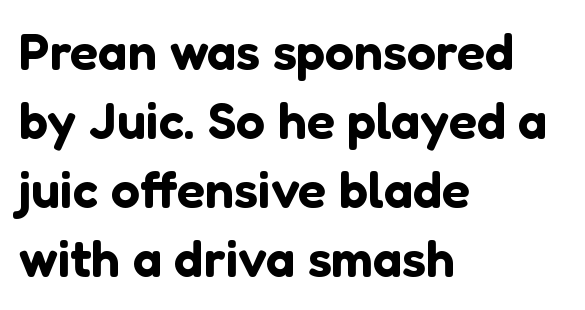
{"serif": "no", "italic": "no", "width": "normal", "stroke_contrast": "low", "x_height": "medium", "monospaced": "no", "underline": "no", "align": "left", "line_spacing": "normal", "line_spacing_ratio": 1.33, "letter_spacing": "normal", "letter_spacing_em": 0.0, "glyph_px": 52}
